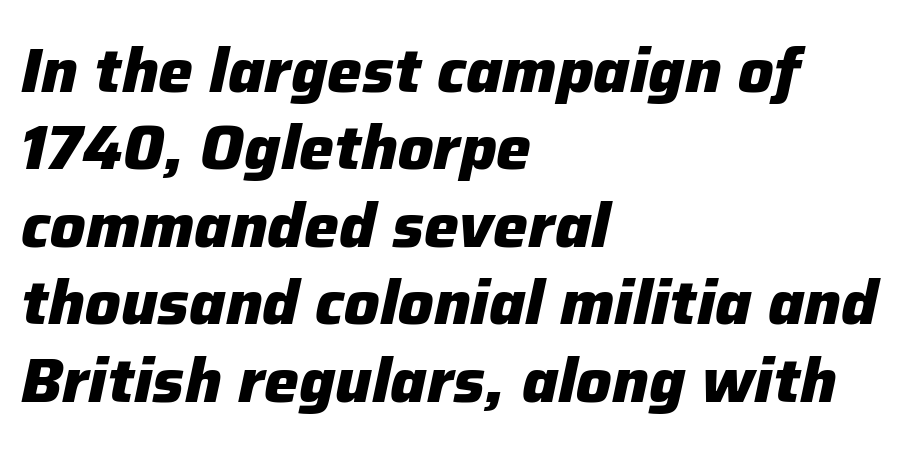
The image shows 62 px heavy type, italic (leaning right); set left-aligned, normal line spacing (1.25x), normal letter spacing, not underlined; low stroke contrast and a medium x-height.
